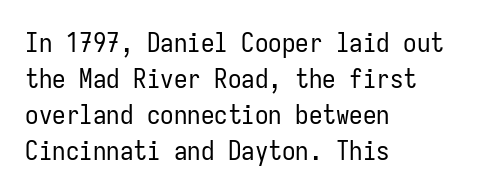
The image shows 27 px text type, upright; set left-aligned, normal line spacing (1.33x), normal letter spacing, not underlined.
